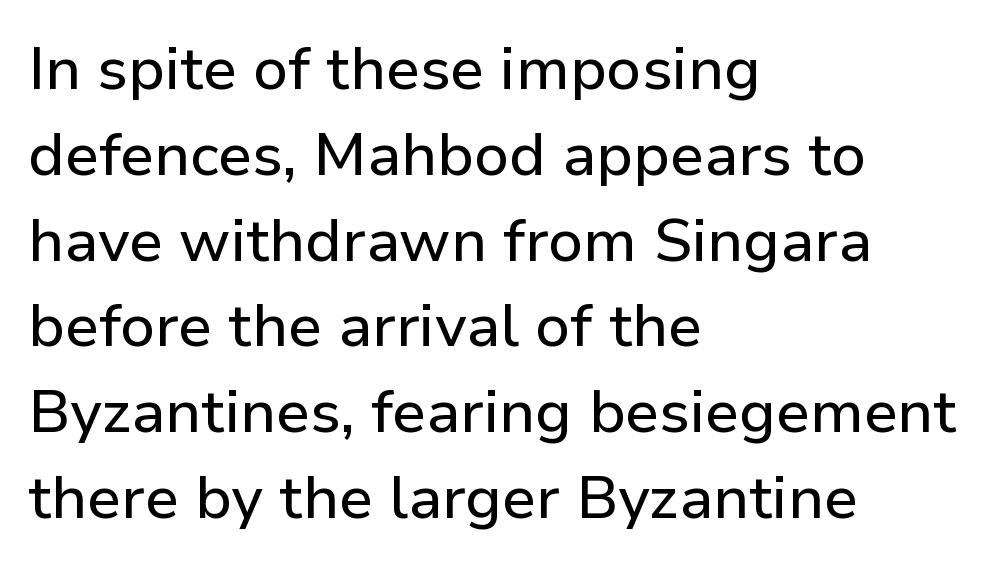
The designer left line spacing at the default. Is the letter spacing exaggerated? No — it looks like the ordinary default. Left-aligned paragraph, ragged on the right. Think of a printed novel: that variable character pitch is what you see here.
